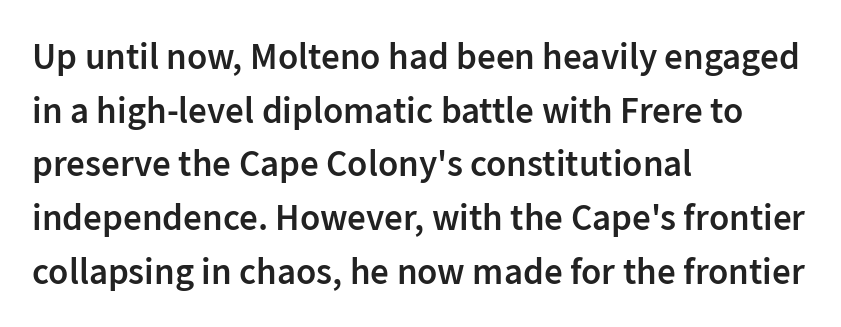
Grotesque or geometric, the face here clearly has no serifs. Tall strokes in this sample are plumb rather than angled. The passage shown is typed in a proportional face where columns would drift. Compared with a centered layout, this one pins lines to the left instead. These words are printed semibold, heavier than regular yet not bold. If you measured baseline to baseline, you'd find a middling distance.
